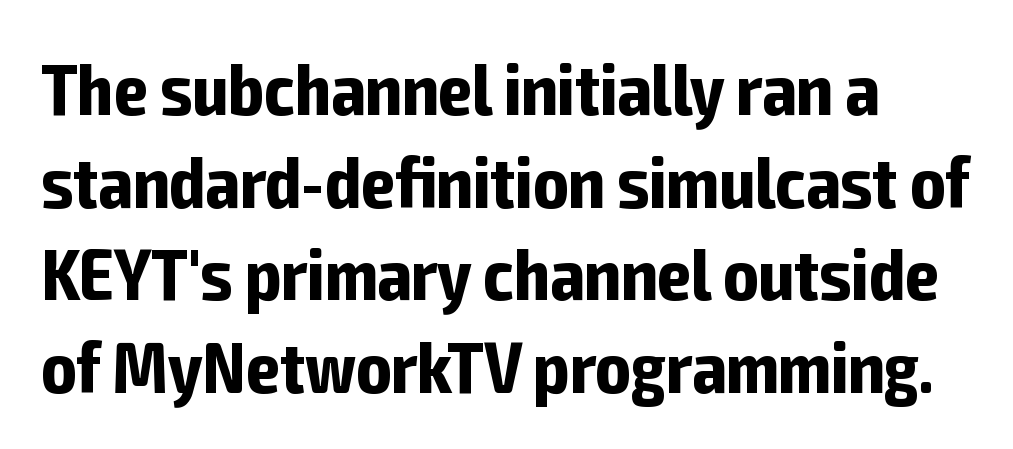
{"serif": "no", "italic": "no", "bold": "yes", "weight": "bold", "width": "condensed", "stroke_contrast": "low", "x_height": "medium", "monospaced": "no", "underline": "no", "line_spacing": "normal", "line_spacing_ratio": 1.27, "letter_spacing": "normal", "letter_spacing_em": 0.0, "glyph_px": 73}
